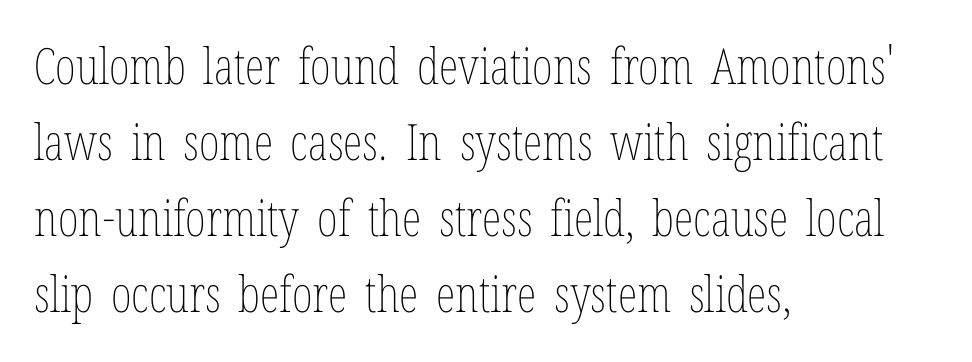
{"italic": "no", "bold": "no", "weight": "thin", "width": "condensed", "stroke_contrast": "low", "x_height": "medium", "monospaced": "no", "underline": "no", "align": "left", "line_spacing": "normal", "line_spacing_ratio": 1.52, "letter_spacing": "normal", "letter_spacing_em": 0.0, "glyph_px": 50}
